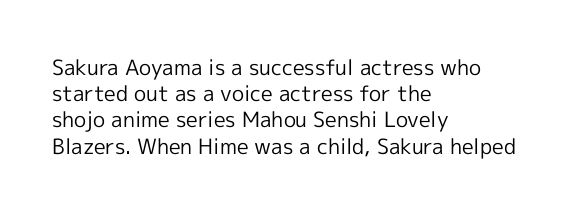
Does extra space separate the letters? No, they use regular spacing. Layout note: lines flush left. The area under the type is left untouched. This reads as an unemphasized weight, regular at the heaviest. This is roman type, the default non-slanted kind. Vertical spacing — default.
